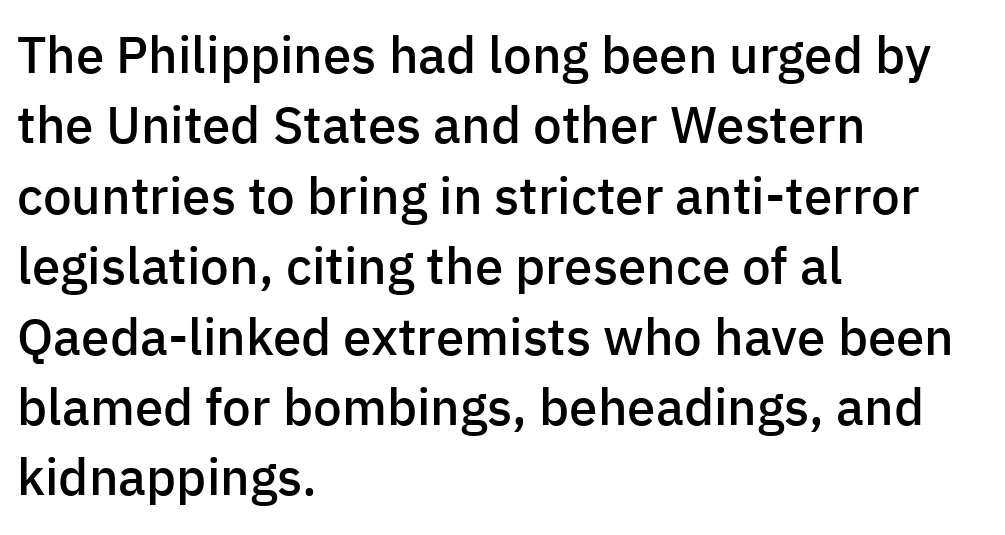
The image shows 51 px semibold sans-serif type, upright; set left-aligned, normal line spacing (1.38x), normal letter spacing, not underlined; low stroke contrast and a medium x-height.
